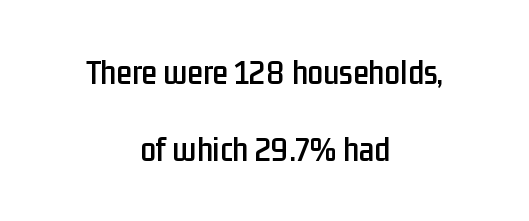
The image shows 35 px condensed sans-serif type, upright; set centered, loose line spacing (2.2x), normal letter spacing, not underlined; low stroke contrast and a medium x-height.
